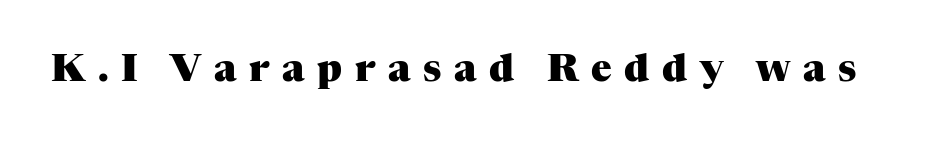
The image shows 38 px heavy serif type, upright; set unusually wide letter spacing (+0.33 em), not underlined; medium stroke contrast and a medium x-height.
